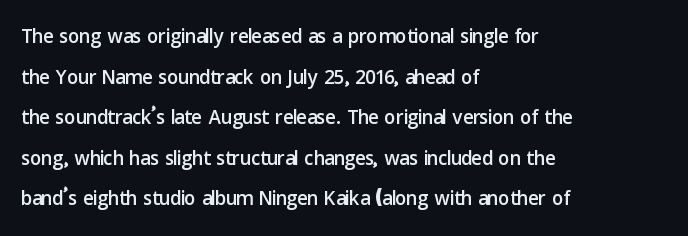
The image shows 28 px sans-serif type, upright; set left-aligned, normal line spacing (1.45x), normal letter spacing, not underlined; low stroke contrast and a medium x-height.
